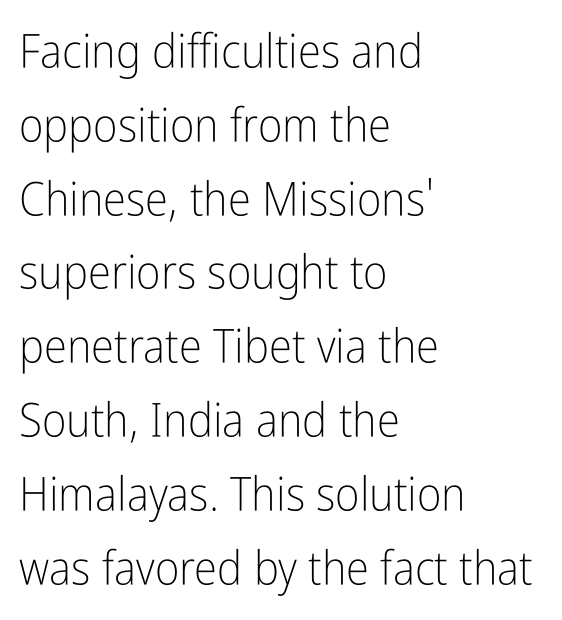
The image shows 47 px light, condensed sans-serif type, upright; set left-aligned, normal line spacing (1.57x), normal letter spacing, not underlined; low stroke contrast and a medium x-height.
